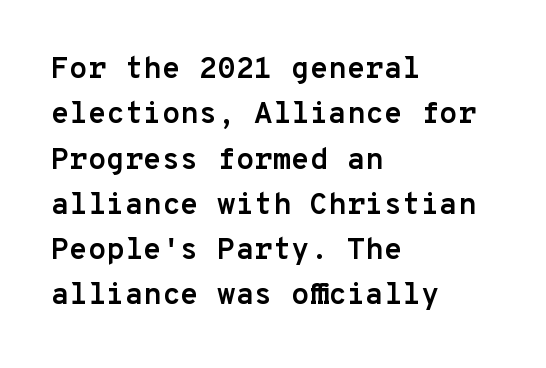
{"serif": "no", "italic": "no", "bold": "yes", "weight": "semibold", "width": "normal", "stroke_contrast": "low", "x_height": "medium", "monospaced": "yes", "underline": "no", "align": "left", "line_spacing": "normal", "line_spacing_ratio": 1.51, "letter_spacing": "normal", "letter_spacing_em": 0.0, "glyph_px": 30}
